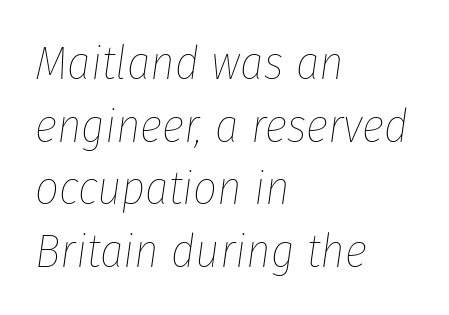
Nothing heavy about these letters — not bold at all. Looks like regular typesetting: each glyph gets only the width it needs. These lines are set flush left with a ragged right edge. Designer's note — italics engaged. Just letters on the line, the space beneath them empty. Short note: letters normally spaced.
